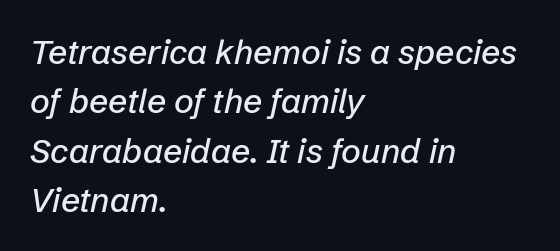
{"italic": "yes", "lean": "right", "slant_degrees": 12, "width": "normal", "stroke_contrast": "low", "x_height": "medium", "monospaced": "no", "underline": "no", "align": "left", "line_spacing": "normal", "line_spacing_ratio": 1.45, "letter_spacing": "normal", "letter_spacing_em": 0.0, "glyph_px": 34}
